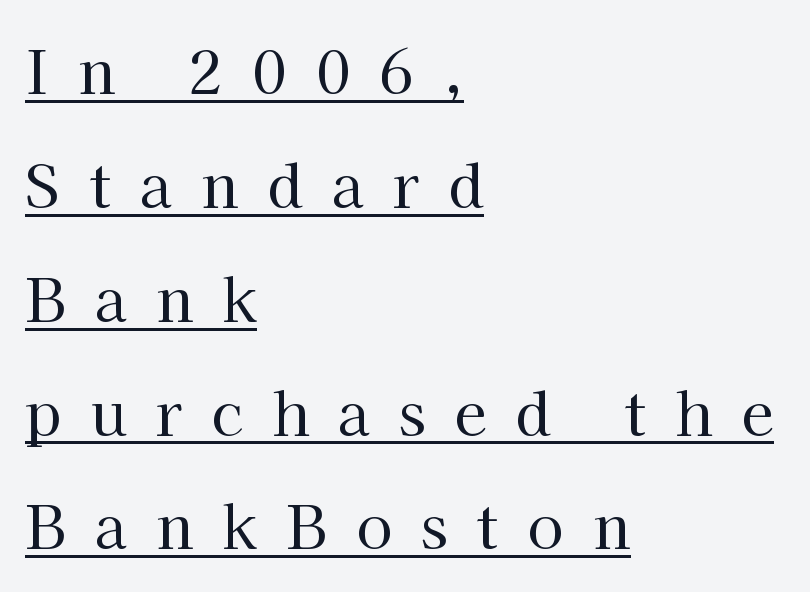
Q: Is the text bold? A: No.
Q: Is the text italic (slanted)? A: No, it is upright.
Q: Is the typeface a serif or a sans-serif typeface? A: Serif.
Q: Is the text underlined? A: Yes.
Q: How is the paragraph aligned? A: Left-aligned.
Q: Is the spacing between letters normal or unusually wide? A: Unusually wide.
Q: Is the spacing between lines tight, normal or loose? A: Loose.
Q: Width (condensed, normal, or wide)? A: Normal.
Q: Stroke contrast? A: High.
Q: x-height? A: Medium.
Q: Monospaced? A: No.
